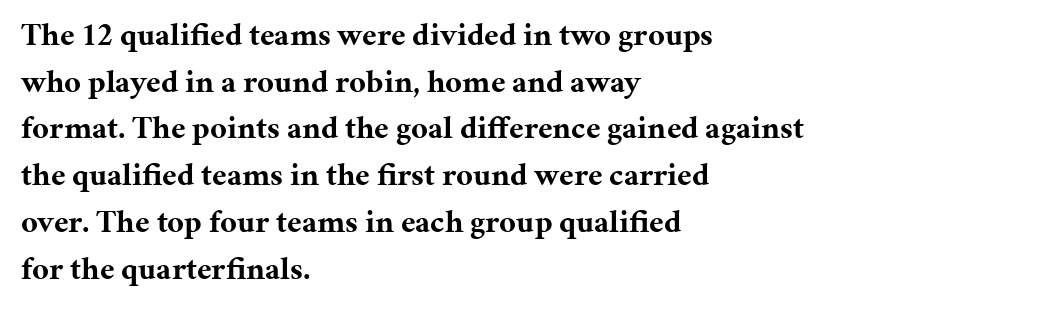
Q: Is the text bold? A: Yes.
Q: Is the text italic (slanted)? A: No, it is upright.
Q: Is the typeface a serif or a sans-serif typeface? A: Serif.
Q: Is the text underlined? A: No.
Q: How is the paragraph aligned? A: Left-aligned.
Q: Is the spacing between letters normal or unusually wide? A: Normal.
Q: Is the spacing between lines tight, normal or loose? A: Normal.
Q: Width (condensed, normal, or wide)? A: Normal.
Q: Stroke contrast? A: Medium.
Q: x-height? A: Medium.
Q: Monospaced? A: No.
